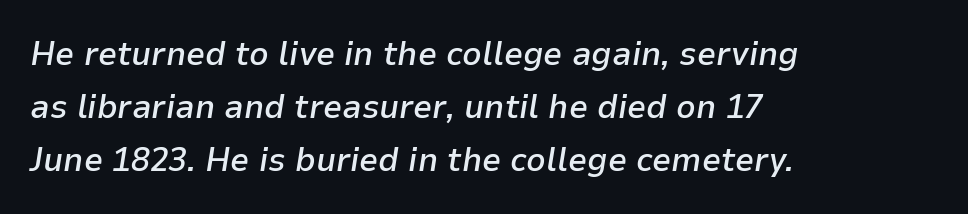
Think of a printed novel: that variable character pitch is what you see here. One-word summary of the alignment: left. A semibold gives these letters moderate extra thickness, short of bold. Compared with ordinary roman type, these characters are visibly tilted. The rendering uses a moderate line-height, typical for paragraphs. The string is rendered with underlining switched off.
